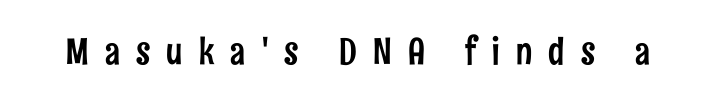
The rendering uses natural spacing where letterforms have individual widths. A typesetter would mark this as roman, not italic. Inter-character spacing is expanded well beyond the font's built-in metrics. The face used here is a sans, in the tradition of grotesques and geometrics.
